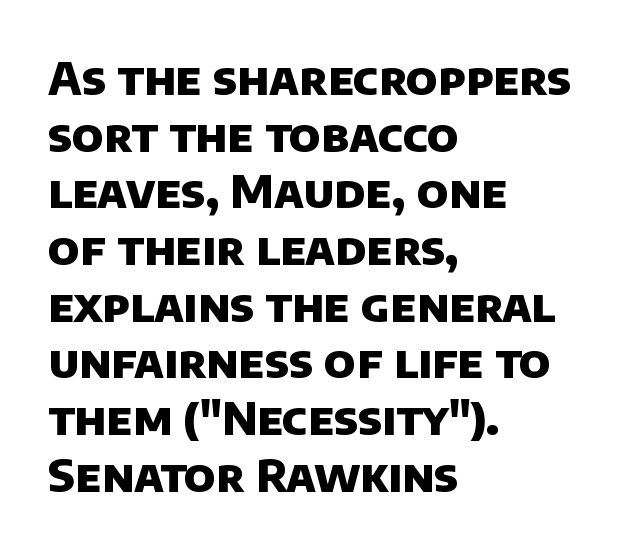
{"serif": "no", "bold": "yes", "weight": "heavy", "width": "normal", "stroke_contrast": "low", "x_height": "large", "monospaced": "no", "underline": "no", "align": "left", "line_spacing": "normal", "line_spacing_ratio": 1.26, "letter_spacing": "normal", "letter_spacing_em": 0.0, "glyph_px": 45}
